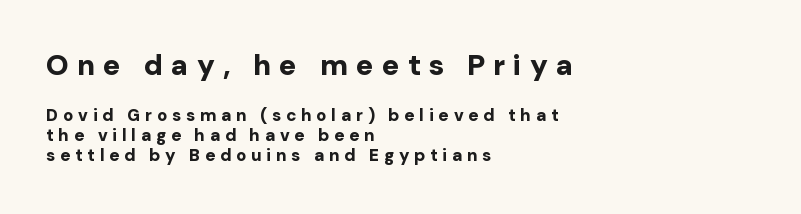
{"serif": "no", "italic": "no", "bold": "yes", "weight": "bold", "width": "normal", "stroke_contrast": "low", "x_height": "medium", "monospaced": "no", "underline": "no", "align": "left", "line_spacing_ratio": 1.19, "letter_spacing": "wide", "letter_spacing_em": 0.28, "larger_block": "first", "size_ratio": 1.71, "glyph_px": 29}
